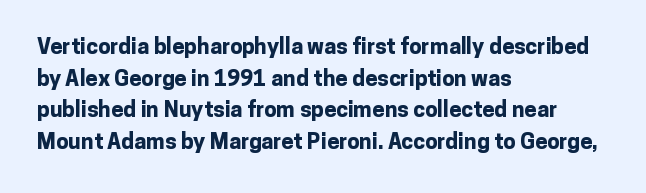
Beneath every word, the page is bare. Successive baselines arrive at the customary interval. It's the straight-up-and-down kind of type. Which margin do the lines hug? The left one — the right edge is uneven. Thick stems and heavy bowls — unmistakably bold.
